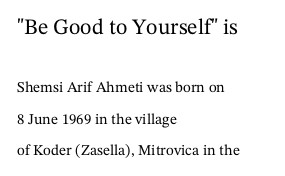
The image shows 22 px text type, upright; set left-aligned, loose line spacing (2.08x), normal letter spacing, not underlined; the first (top) block is 1.47x larger.
